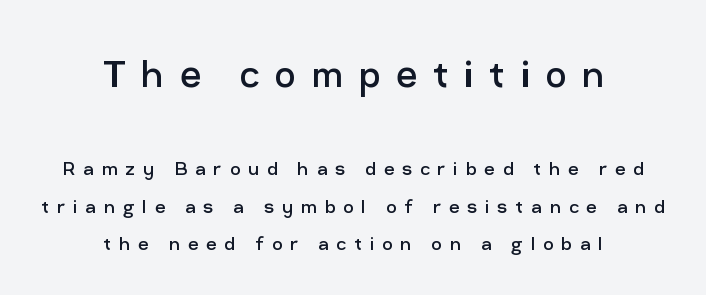
The image shows 46 px regular-weight sans-serif type, upright; set centered, normal line spacing (1.62x), unusually wide letter spacing (+0.34 em), not underlined; the first (top) block is 2.0x larger; low stroke contrast and a medium x-height.
